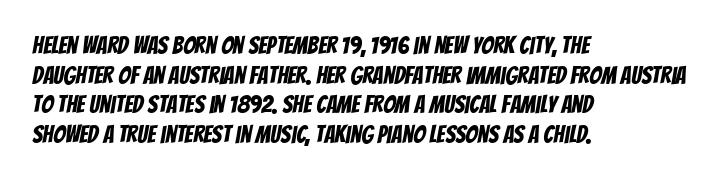
{"underline": "no", "align": "left", "line_spacing_ratio": 1.23, "letter_spacing": "normal", "letter_spacing_em": 0.0, "glyph_px": 24}
